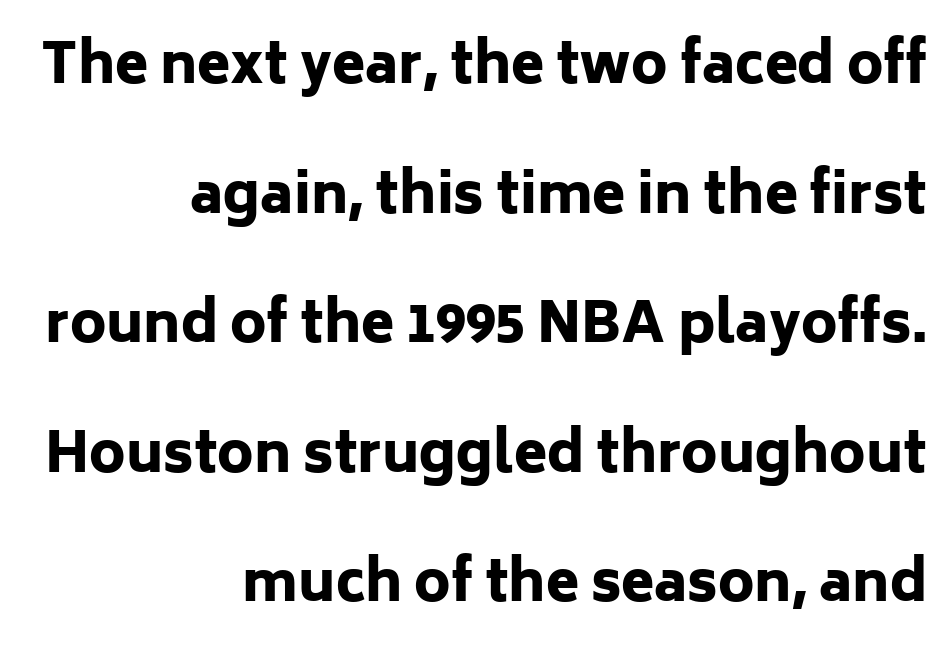
Q: Is the text bold? A: Yes.
Q: Is the text italic (slanted)? A: No, it is upright.
Q: Is the typeface a serif or a sans-serif typeface? A: Sans-serif.
Q: Is the text underlined? A: No.
Q: How is the paragraph aligned? A: Right-aligned.
Q: Is the spacing between letters normal or unusually wide? A: Normal.
Q: Is the spacing between lines tight, normal or loose? A: Loose.
Q: Width (condensed, normal, or wide)? A: Normal.
Q: Stroke contrast? A: Low.
Q: x-height? A: Medium.
Q: Monospaced? A: No.
